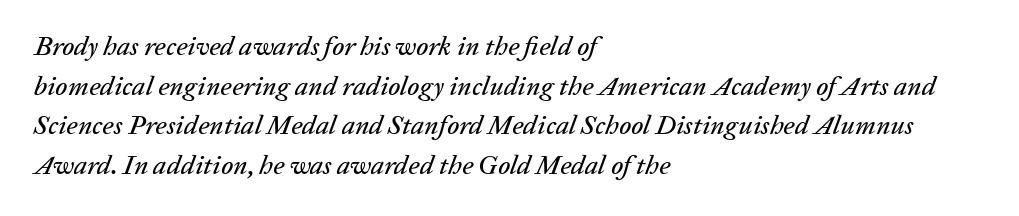
Reading down the block, your eye returns to a fixed left position each line. How would I describe the line gaps? Plain and ordinary. Students, note that the glyphs here touch the page at normal intervals. The passage shown leans; its letterforms are oblique.
